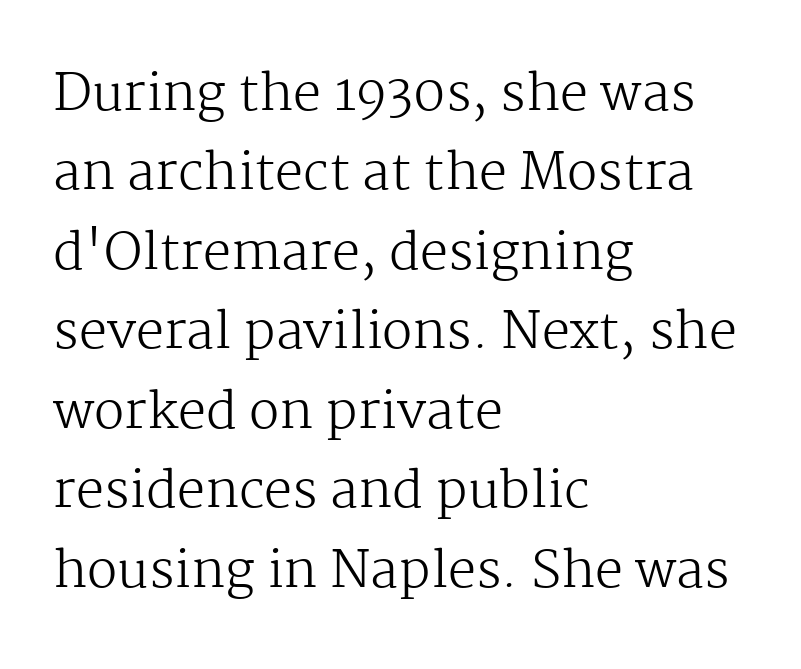
Is the letter spacing exaggerated? No — it looks like the ordinary default. This rendering features lettering with no underline. Is there any slant? The stems are plumb. Normally led — the rows are evenly, conventionally spaced. These lines are composed in type with serifs.
